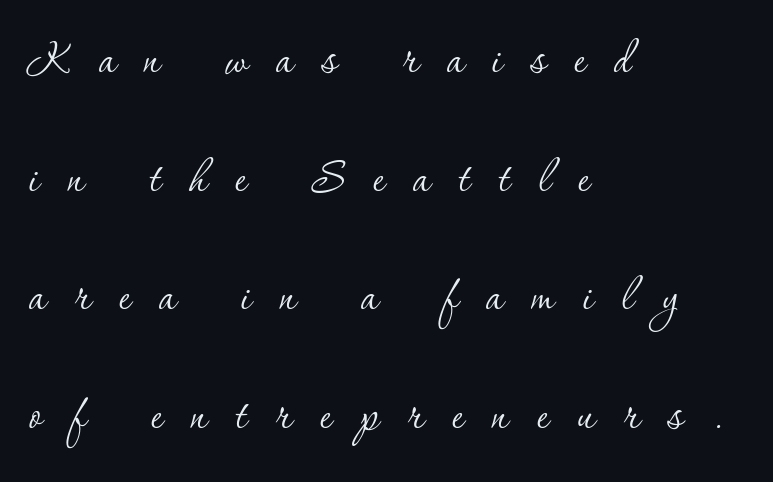
{"serif": "yes", "bold": "no", "weight": "thin", "width": "normal", "stroke_contrast": "low", "x_height": "small", "monospaced": "no", "underline": "no", "align": "left", "line_spacing": "loose", "line_spacing_ratio": 2.08, "letter_spacing": "wide", "letter_spacing_em": 0.5, "glyph_px": 57}
